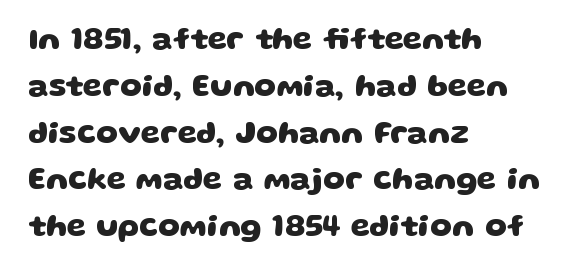
The image shows 31 px heavy, wide sans-serif type; set left-aligned, normal line spacing (1.51x), normal letter spacing, not underlined; low stroke contrast and a large x-height.
